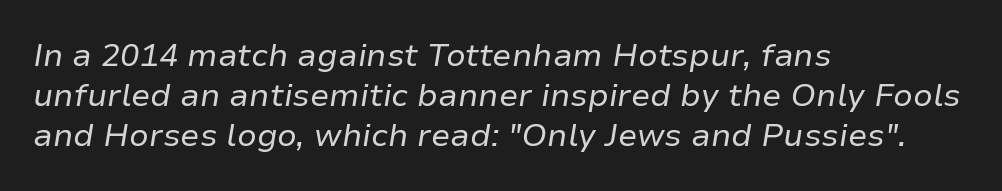
Do the characters align in a grid? No, the font is proportional. This is oblique type, the kind used for emphasis or titles. There is no visible air inserted between adjacent glyphs. No chunkiness to these letters — they're not bold.
